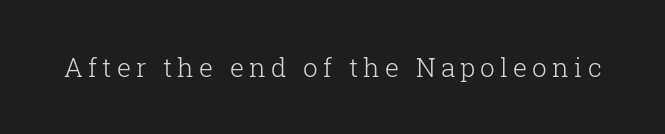
{"italic": "no", "bold": "no", "underline": "no", "letter_spacing": "wide", "letter_spacing_em": 0.2, "glyph_px": 26}
